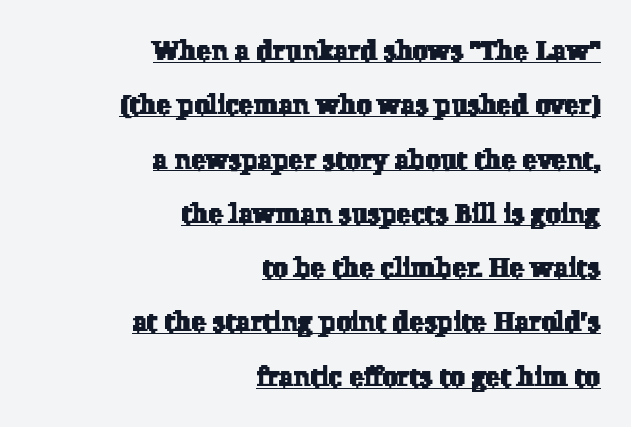
The image shows 27 px text type; set right-aligned, loose line spacing (2.01x), normal letter spacing, underlined.
